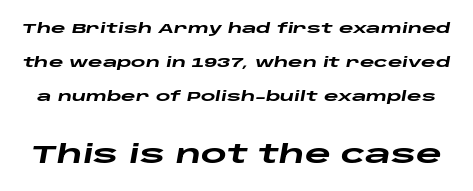
Q: Is the text bold? A: Yes.
Q: Is the text italic (slanted)? A: Yes, it leans right by about 10 degrees.
Q: Is the text underlined? A: No.
Q: Is the spacing between letters normal or unusually wide? A: Normal.
Q: Is the spacing between lines tight, normal or loose? A: Loose.
Q: Which block of text is set in a larger size, the first (top) or the second (bottom)? A: The second (bottom) one.
